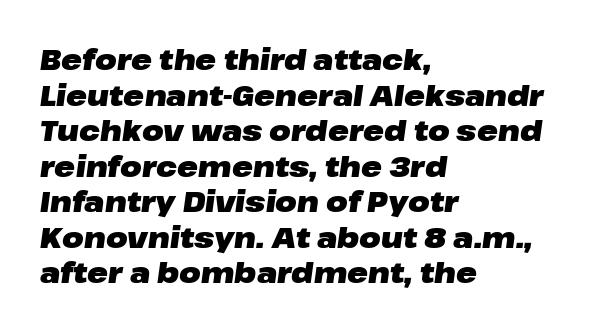
{"italic": "yes", "lean": "right", "slant_degrees": 8, "bold": "yes", "weight": "heavy", "width": "wide", "stroke_contrast": "low", "x_height": "medium", "monospaced": "no", "underline": "no", "align": "left", "line_spacing": "normal", "line_spacing_ratio": 1.27, "letter_spacing": "normal", "letter_spacing_em": 0.0, "glyph_px": 28}
